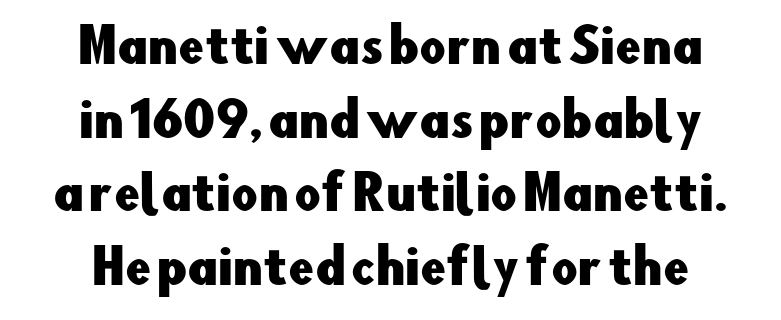
Does the type have serifs? No, each stem ends abruptly. The words here are not underlined. Looks like regular typesetting: each glyph gets only the width it needs. Observe the ordinary spacing: letters are neighbours, not strangers. A normal amount of white space separates one row of letters from the next.
